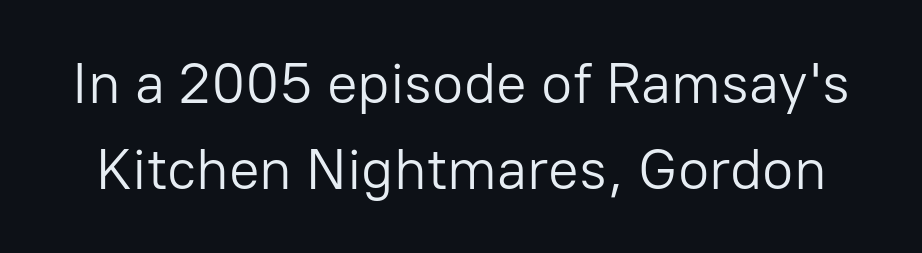
Compared with typical paragraphs, the rows here are spaced about the same. The face used here is proportionally spaced, like ordinary book or web type. A quiet, ordinary-to-light weight characterises the typeface. Letterform terminals end flat and unadorned throughout the passage. The font's upright variant was chosen for this text. Descenders hang freely into open space.
